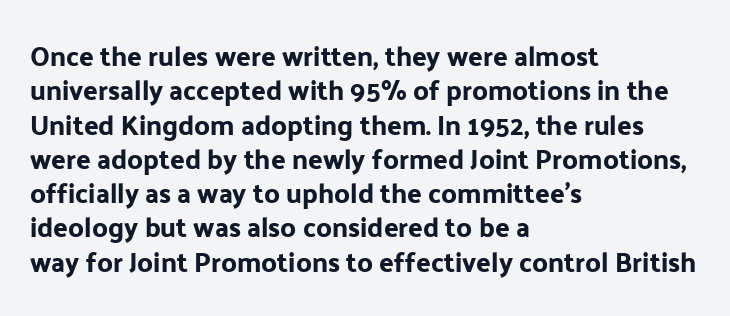
Do the letters lean? They stand straight. Lines of text with bare space underneath. The passage shown stacks its lines at a standard gap. Casual observation: everything's shoved over to the left.
